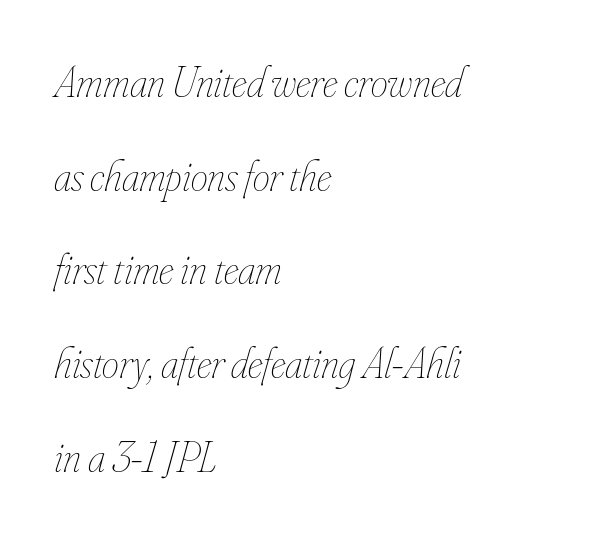
Q: Is the text bold? A: No.
Q: Is the text italic (slanted)? A: Yes, it leans right by about 16 degrees.
Q: Is the text underlined? A: No.
Q: How is the paragraph aligned? A: Left-aligned.
Q: Is the spacing between letters normal or unusually wide? A: Normal.
Q: Is the spacing between lines tight, normal or loose? A: Loose.
Q: Width (condensed, normal, or wide)? A: Condensed.
Q: Stroke contrast? A: Low.
Q: x-height? A: Small.
Q: Monospaced? A: No.
